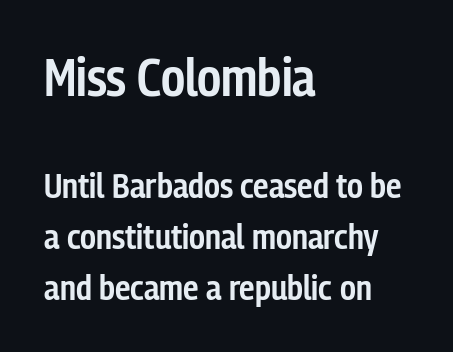
The image shows 53 px semibold, condensed sans-serif type, upright; set left-aligned, normal line spacing (1.46x), normal letter spacing, not underlined; the first (top) block is 1.51x larger; low stroke contrast and a medium x-height.
